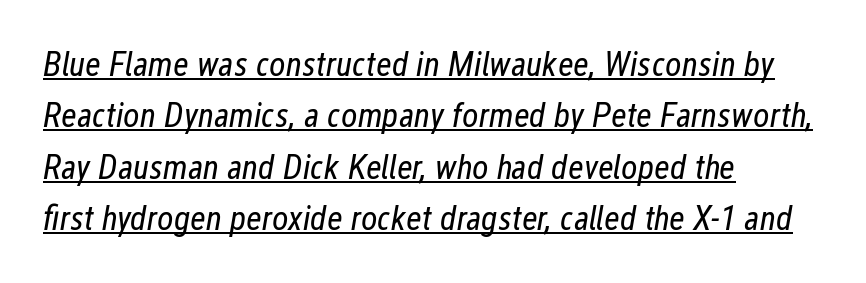
{"italic": "yes", "lean": "right", "slant_degrees": 12, "bold": "no", "weight": "regular", "width": "condensed", "stroke_contrast": "low", "x_height": "medium", "monospaced": "no", "underline": "yes", "align": "left", "line_spacing": "normal", "line_spacing_ratio": 1.47, "letter_spacing": "normal", "letter_spacing_em": 0.0, "glyph_px": 35}
